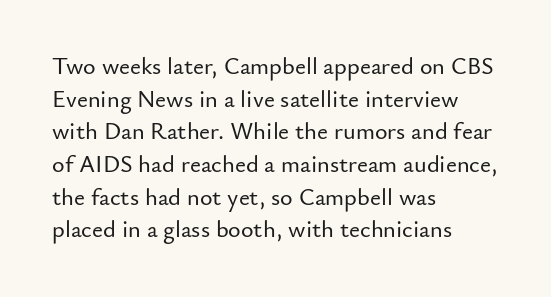
The image shows 24 px text type, upright; set left-aligned, normal line spacing (1.36x), normal letter spacing, not underlined.
